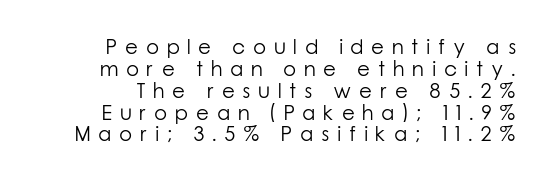
Q: Is the text bold? A: No.
Q: Is the text italic (slanted)? A: No, it is upright.
Q: Is the text underlined? A: No.
Q: How is the paragraph aligned? A: Right-aligned.
Q: Is the spacing between letters normal or unusually wide? A: Unusually wide.
Q: Is the spacing between lines tight, normal or loose? A: Tight.
